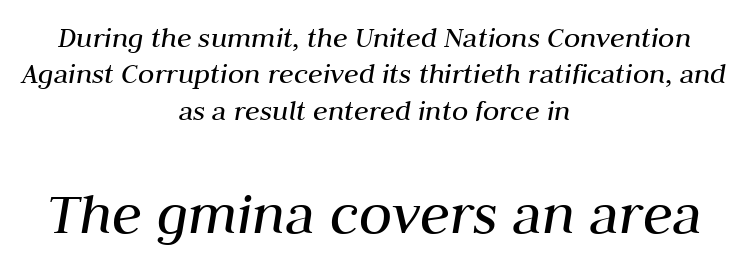
Q: Is the text bold? A: No.
Q: Is the text italic (slanted)? A: Yes, it leans right by about 10 degrees.
Q: Is the text underlined? A: No.
Q: How is the paragraph aligned? A: Centered.
Q: Is the spacing between letters normal or unusually wide? A: Normal.
Q: Which block of text is set in a larger size, the first (top) or the second (bottom)? A: The second (bottom) one.
Q: Width (condensed, normal, or wide)? A: Normal.
Q: Stroke contrast? A: Medium.
Q: x-height? A: Medium.
Q: Monospaced? A: No.
